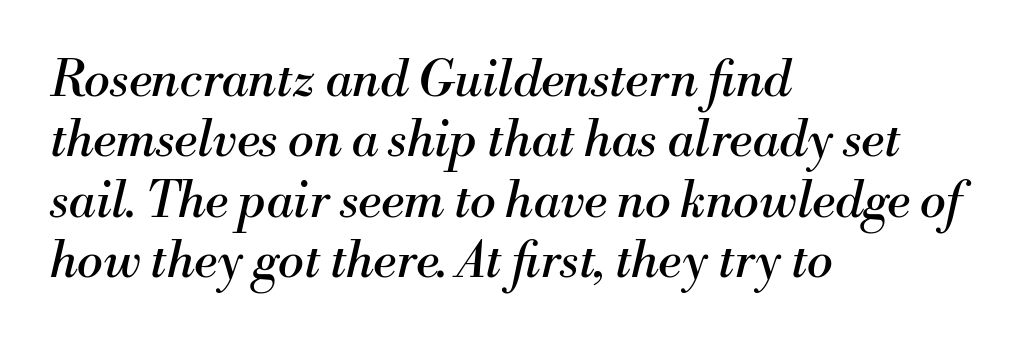
The image shows 49 px regular-weight serif type, italic (leaning right); set left-aligned, line spacing 1.23x, normal letter spacing, not underlined; medium stroke contrast and a small x-height.
